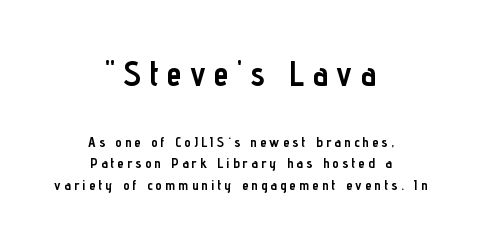
The image shows 34 px semibold, condensed sans-serif type, upright; set centered, normal line spacing (1.54x), unusually wide letter spacing (+0.24 em), not underlined; the first (top) block is 2.43x larger; low stroke contrast and a medium x-height.
